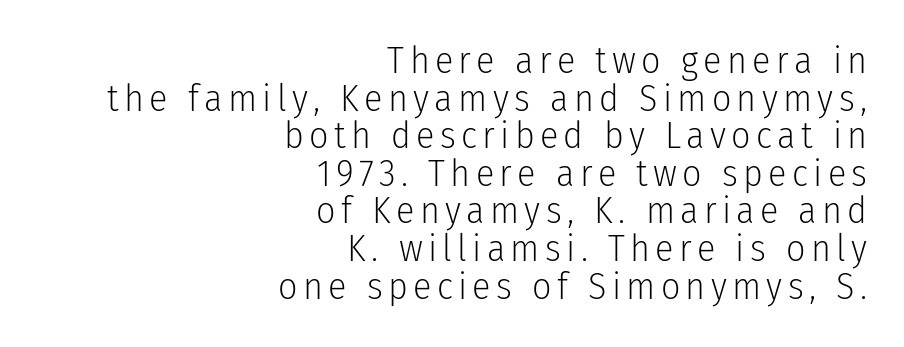
The face used here is proportionally spaced, like ordinary book or web type. The compositor pushed each line to the right boundary. Do the letters lean? They stand straight. Weight: in the light-to-regular range. Serifs: no, the terminals of the letterforms are clean.
